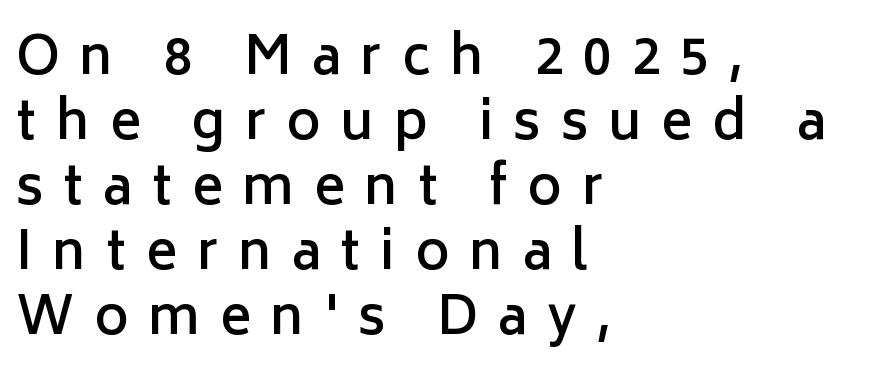
Q: Is the text bold? A: Semi-bold.
Q: Is the text italic (slanted)? A: No, it is upright.
Q: Is the typeface a serif or a sans-serif typeface? A: Sans-serif.
Q: Is the text underlined? A: No.
Q: How is the paragraph aligned? A: Left-aligned.
Q: Is the spacing between letters normal or unusually wide? A: Unusually wide.
Q: Is the spacing between lines tight, normal or loose? A: Normal.
Q: Width (condensed, normal, or wide)? A: Normal.
Q: Stroke contrast? A: Low.
Q: x-height? A: Medium.
Q: Monospaced? A: No.
